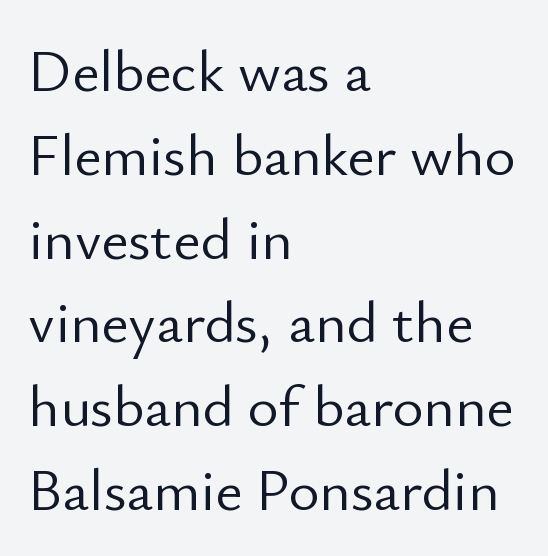
The image shows 59 px light sans-serif type, upright; set left-aligned, normal line spacing (1.42x), normal letter spacing, not underlined; low stroke contrast and a small x-height.
